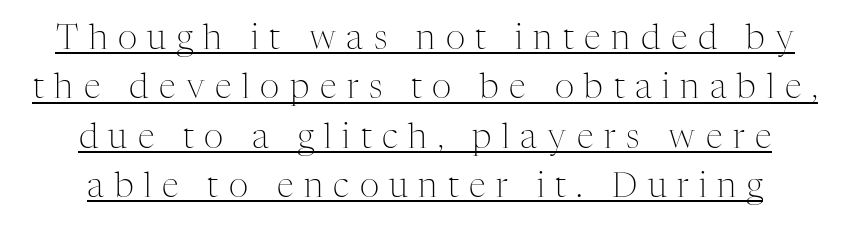
Q: Is the text bold? A: No.
Q: Is the text italic (slanted)? A: No, it is upright.
Q: Is the typeface a serif or a sans-serif typeface? A: Serif.
Q: Is the text underlined? A: Yes.
Q: Is the spacing between letters normal or unusually wide? A: Unusually wide.
Q: Is the spacing between lines tight, normal or loose? A: Normal.
Q: Width (condensed, normal, or wide)? A: Normal.
Q: Stroke contrast? A: Medium.
Q: x-height? A: Medium.
Q: Monospaced? A: No.
